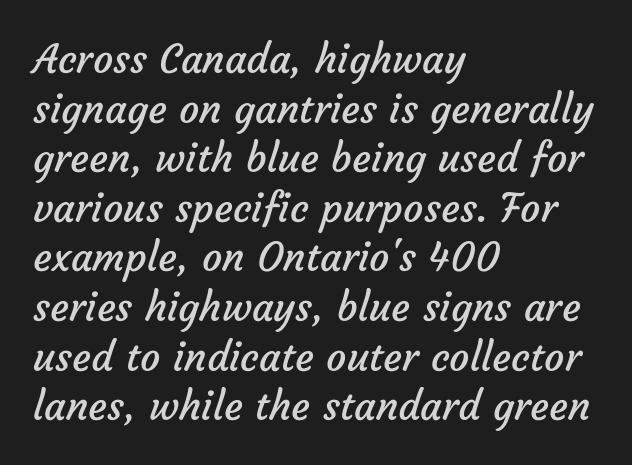
You could call the tracking neutral — neither tight nor loose. Line beginnings align vertically; line endings do not. The zone under the glyphs is completely vacant. The face used here is a sans, in the tradition of grotesques and geometrics. Proportional: the letters do not fall into vertical columns.
